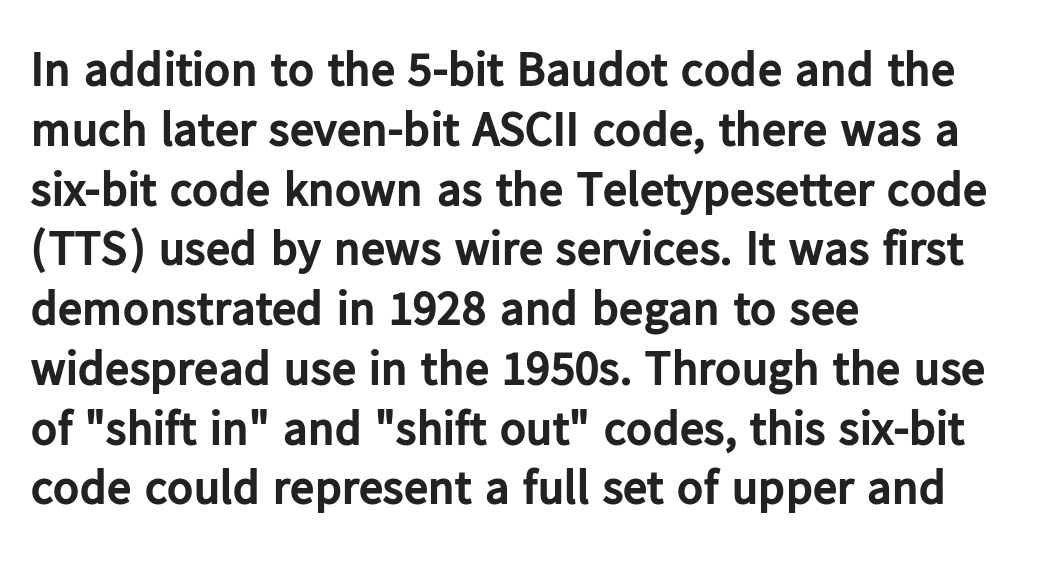
Serif or sans? Sans — the stroke terminals are bare. Honestly, there is no underline to notice here at all. Inter-character spacing is left at the font's built-in metrics. The passage is arranged the way most books set body copy — flush left. Vertical strokes here are truly vertical.
